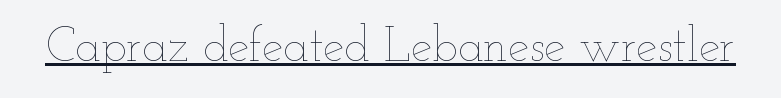
Note the varied advance widths — an 'i' is clearly narrower than an 'm'. The letterforms sit at book weight or below. You can see a thin bar hugging the bottom of the glyphs. Short note: letters normally spaced. Vertical strokes here are truly vertical.
